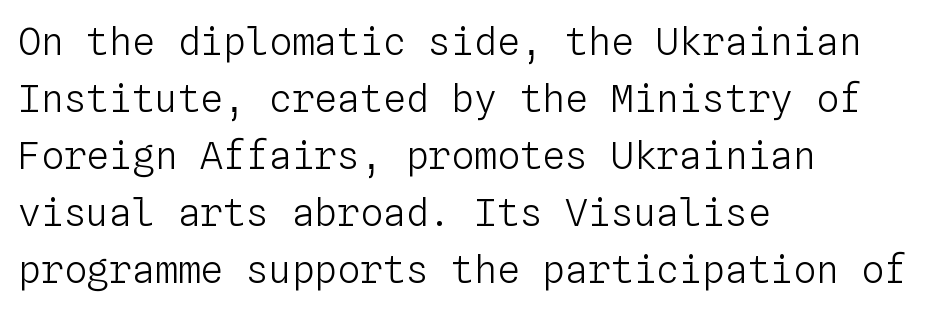
The letters stand straight up with perfectly vertical stems. Line starts are locked; line ends wander. The rendering uses typewriter-style spacing with identical character cells. The letters look calm and open, with moderate or lighter stems. Compared with typical paragraphs, the rows here are spaced about the same. Underline: absent.
